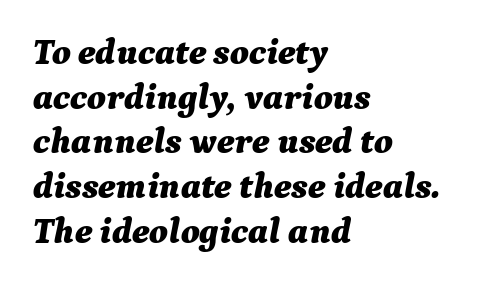
The image shows 36 px bold type, italic (leaning right); set left-aligned, line spacing 1.24x, normal letter spacing, not underlined; medium stroke contrast and a medium x-height.
